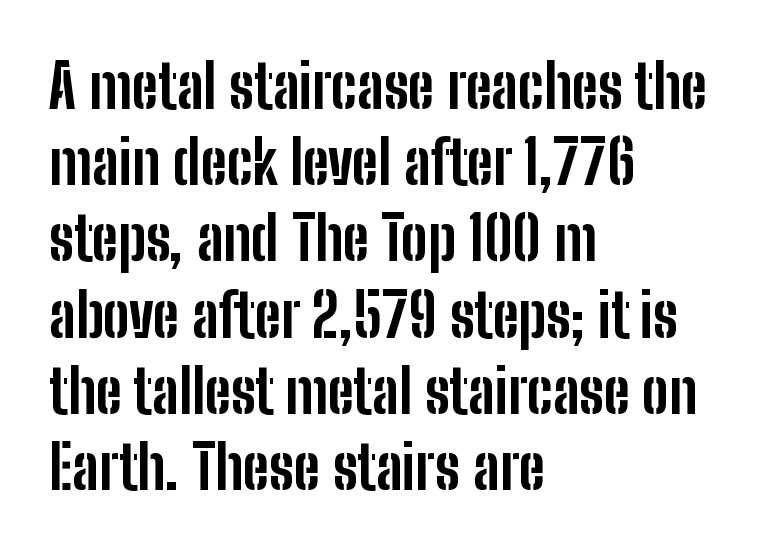
The image shows 60 px bold, condensed sans-serif type, upright; set left-aligned, normal line spacing (1.27x), normal letter spacing, not underlined; low stroke contrast and a medium x-height.
